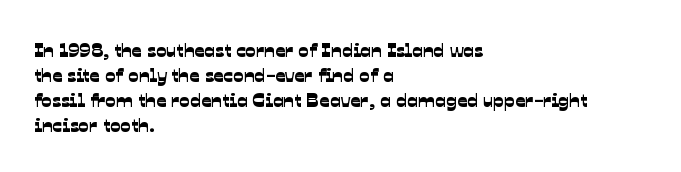
The image shows 20 px text type; set left-aligned, normal line spacing (1.25x), normal letter spacing, not underlined.
